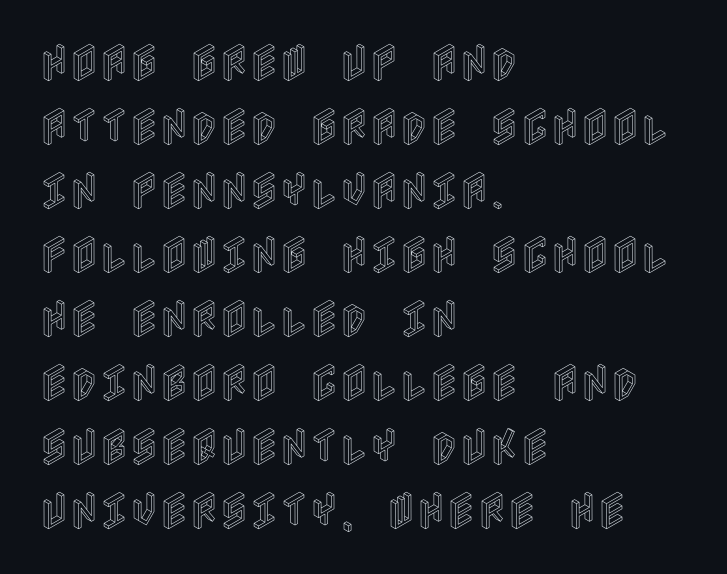
All the whitespace from short lines collects on the right. The rendering keeps characters at their native spacing. Rule under the text: the space is simply empty. Leading matches the norm, producing a regular column. This is the regular roman posture of the typeface.
